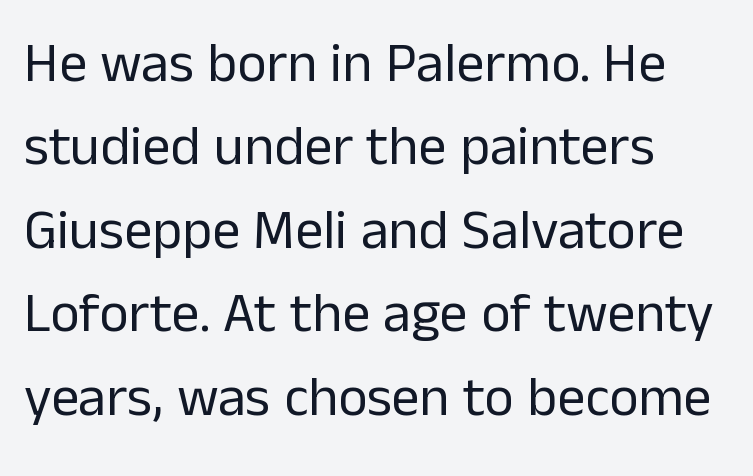
The image shows 56 px regular-weight sans-serif type, upright; set left-aligned, normal line spacing (1.49x), normal letter spacing, not underlined; low stroke contrast and a medium x-height.
